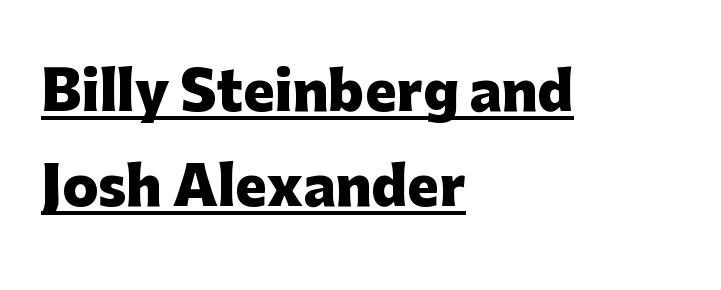
Short and long lines alike share a common starting point at left. The sample has been set heavy, in full bold. Compared with typical body copy, the letter spacing here is the same. Caption: lettering with a line underneath.
